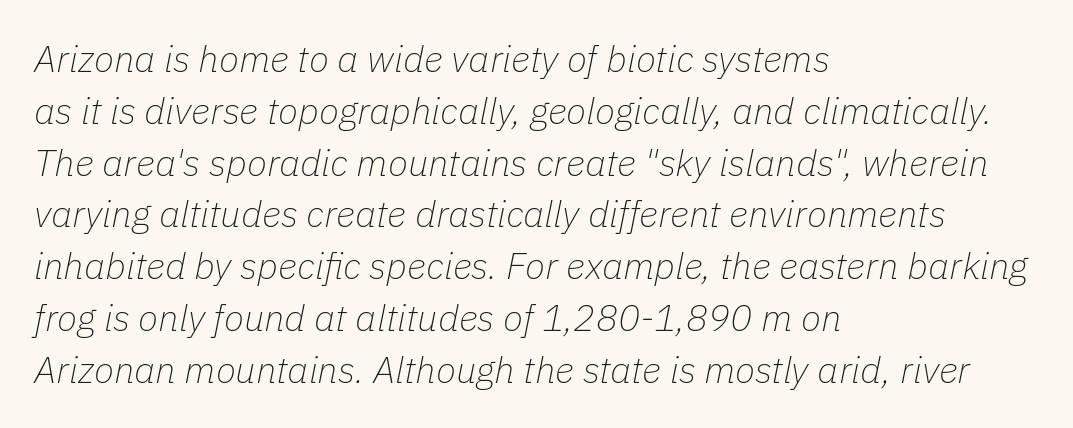
Q: Is the text bold? A: No.
Q: Is the text italic (slanted)? A: Yes, it leans right by about 11 degrees.
Q: Is the text underlined? A: No.
Q: How is the paragraph aligned? A: Left-aligned.
Q: Is the spacing between letters normal or unusually wide? A: Normal.
Q: Is the spacing between lines tight, normal or loose? A: Normal.
Q: Width (condensed, normal, or wide)? A: Normal.
Q: Stroke contrast? A: Low.
Q: x-height? A: Medium.
Q: Monospaced? A: No.
